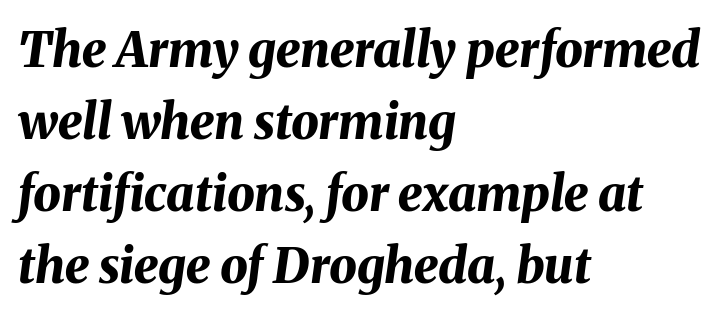
Q: Is the text bold? A: Yes.
Q: Is the text italic (slanted)? A: Yes, it leans right by about 8 degrees.
Q: Is the text underlined? A: No.
Q: How is the paragraph aligned? A: Left-aligned.
Q: Is the spacing between letters normal or unusually wide? A: Normal.
Q: Is the spacing between lines tight, normal or loose? A: Normal.
Q: Width (condensed, normal, or wide)? A: Normal.
Q: Stroke contrast? A: Medium.
Q: x-height? A: Medium.
Q: Monospaced? A: No.
